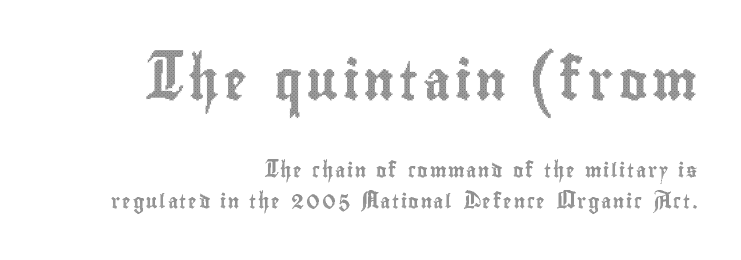
{"italic": "no", "width": "condensed", "x_height": "small", "monospaced": "no", "underline": "no", "align": "right", "line_spacing": "loose", "line_spacing_ratio": 2.18, "larger_block": "first", "size_ratio": 2.71, "glyph_px": 38}
